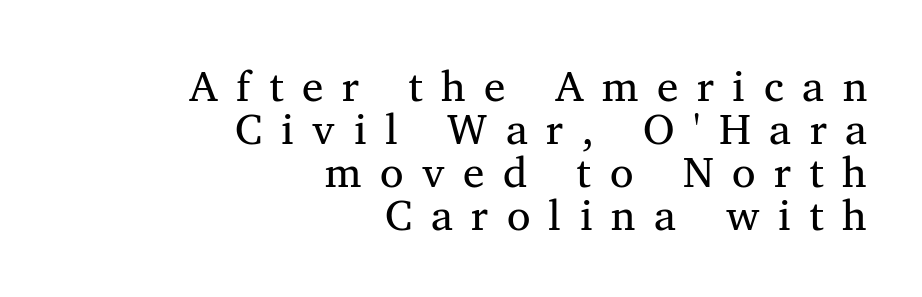
Q: Is the text italic (slanted)? A: No, it is upright.
Q: Is the typeface a serif or a sans-serif typeface? A: Serif.
Q: Is the text underlined? A: No.
Q: How is the paragraph aligned? A: Right-aligned.
Q: Is the spacing between letters normal or unusually wide? A: Unusually wide.
Q: Is the spacing between lines tight, normal or loose? A: Tight.
Q: Width (condensed, normal, or wide)? A: Normal.
Q: Stroke contrast? A: Medium.
Q: x-height? A: Medium.
Q: Monospaced? A: No.
